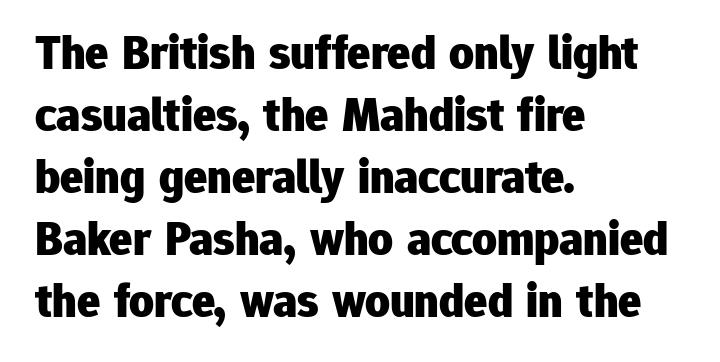
{"serif": "no", "italic": "no", "bold": "yes", "weight": "heavy", "width": "normal", "stroke_contrast": "low", "x_height": "medium", "monospaced": "no", "underline": "no", "align": "left", "line_spacing": "normal", "line_spacing_ratio": 1.29, "letter_spacing": "normal", "letter_spacing_em": 0.0, "glyph_px": 48}
